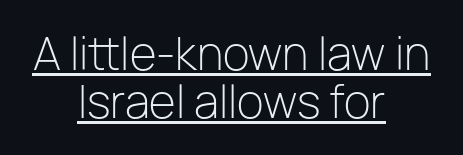
{"serif": "no", "italic": "no", "bold": "no", "weight": "light", "width": "normal", "stroke_contrast": "low", "x_height": "medium", "monospaced": "no", "underline": "yes", "align": "center", "line_spacing": "tight", "line_spacing_ratio": 1.09, "letter_spacing": "normal", "letter_spacing_em": 0.0, "glyph_px": 44}
